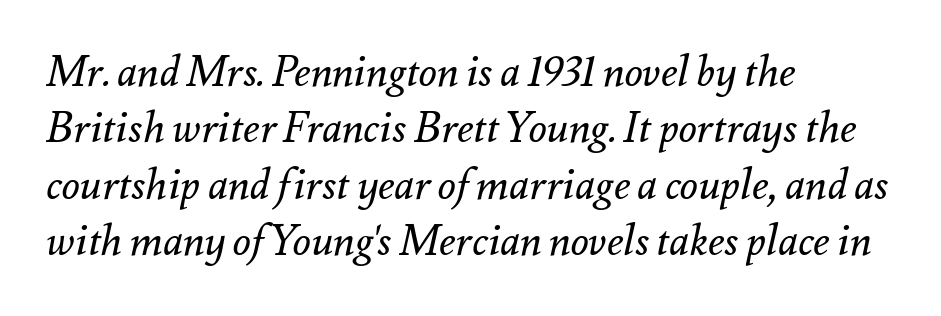
The image shows 42 px regular-weight type, italic (leaning right); set left-aligned, normal line spacing (1.34x), normal letter spacing, not underlined; medium stroke contrast and a small x-height.
